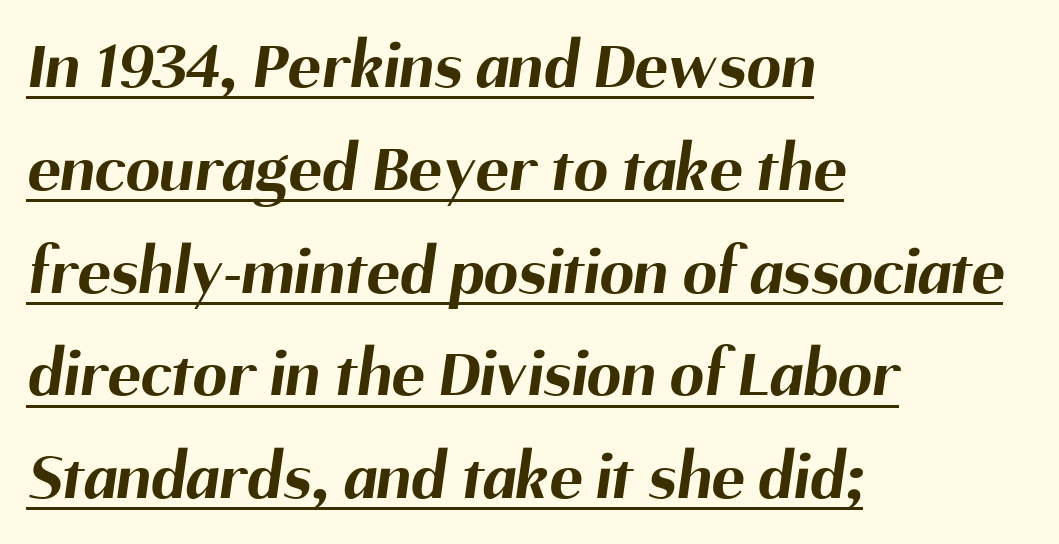
The compositor pushed each line to the left boundary. Standard letterfit; no display-style spreading of the glyphs. The rendering uses natural spacing where letterforms have individual widths. The leading is moderate, giving the passage an even texture. Each letter's strokes conclude bluntly, with no projecting serifs.
